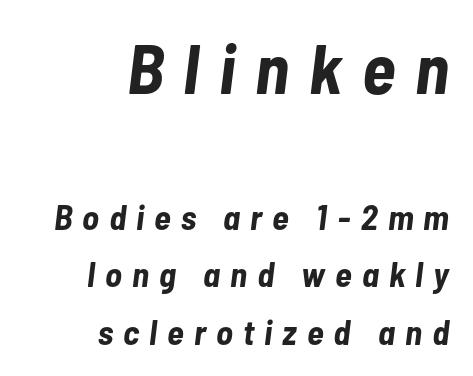
{"italic": "yes", "lean": "right", "slant_degrees": 7, "bold": "yes", "weight": "bold", "width": "condensed", "stroke_contrast": "low", "x_height": "medium", "monospaced": "no", "underline": "no", "align": "right", "line_spacing": "normal", "line_spacing_ratio": 1.64, "letter_spacing": "wide", "letter_spacing_em": 0.29, "larger_block": "first", "size_ratio": 2.0, "glyph_px": 70}
